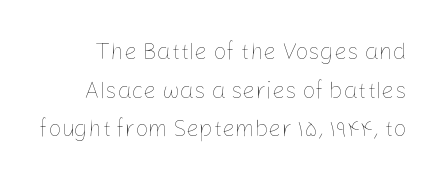
{"italic": "no", "bold": "no", "underline": "no", "line_spacing": "normal", "line_spacing_ratio": 1.68, "letter_spacing": "normal", "letter_spacing_em": 0.0, "glyph_px": 23}
